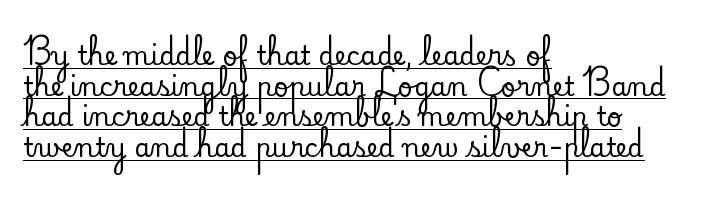
{"italic": "no", "underline": "yes", "align": "left", "line_spacing_ratio": 1.18, "letter_spacing": "normal", "letter_spacing_em": 0.0, "glyph_px": 26}
